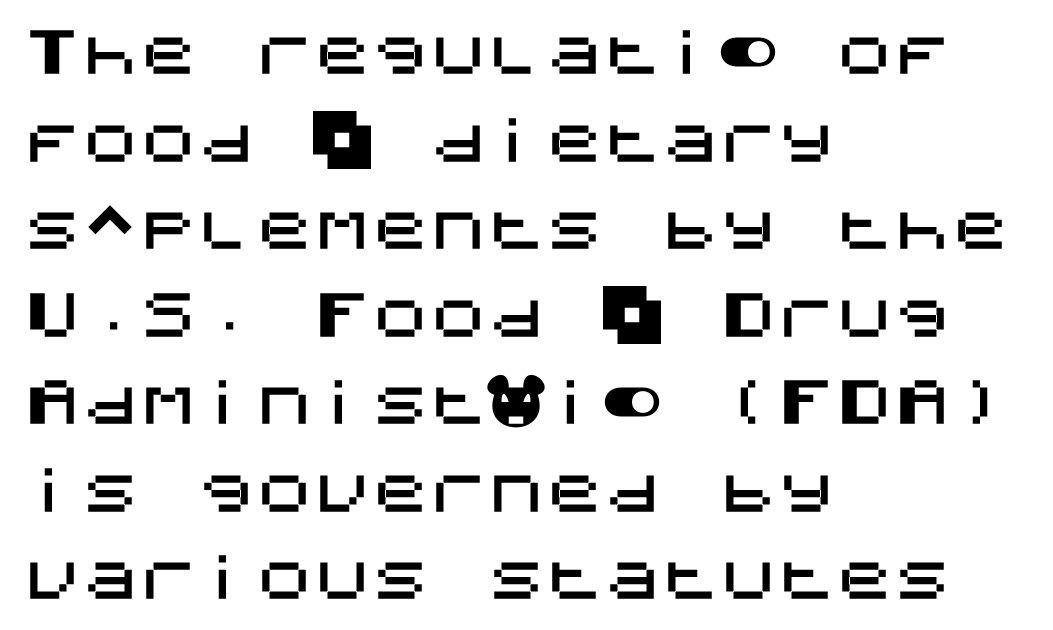
Q: Is the text italic (slanted)? A: No, it is upright.
Q: Is the typeface a serif or a sans-serif typeface? A: Sans-serif.
Q: Is the text underlined? A: No.
Q: How is the paragraph aligned? A: Left-aligned.
Q: Is the spacing between letters normal or unusually wide? A: Normal.
Q: Is the spacing between lines tight, normal or loose? A: Normal.
Q: Width (condensed, normal, or wide)? A: Normal.
Q: Stroke contrast? A: Medium.
Q: x-height? A: Large.
